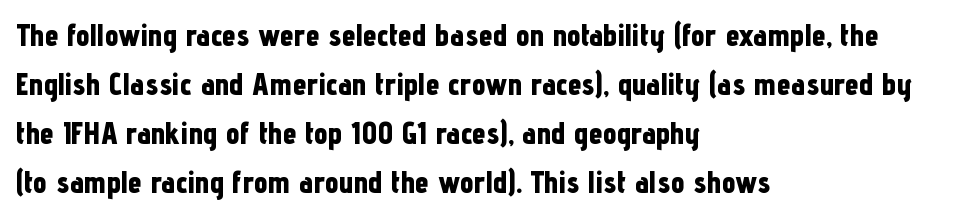
Stroke thickness is high; the sample reads as a true bold. Is there much room between lines? A standard amount, neither cramped nor airy. These lines were composed using upright roman letters. A typesetter would call this zero additional tracking. Proportional: the letters do not fall into vertical columns.
